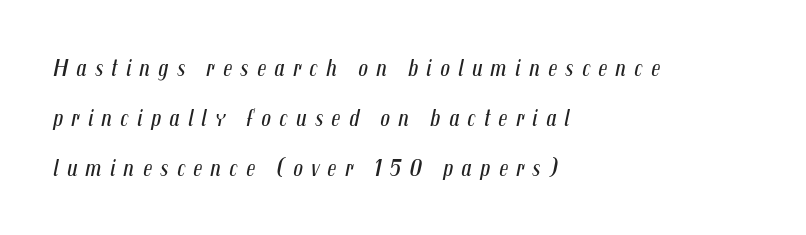
Q: Is the text bold? A: No.
Q: Is the text italic (slanted)? A: Yes, it leans right by about 12 degrees.
Q: Is the text underlined? A: No.
Q: How is the paragraph aligned? A: Left-aligned.
Q: Is the spacing between letters normal or unusually wide? A: Unusually wide.
Q: Is the spacing between lines tight, normal or loose? A: Loose.
